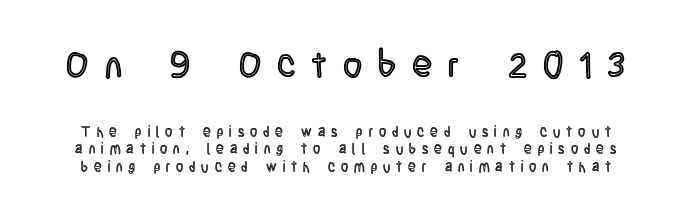
Q: Is the text italic (slanted)? A: No, it is upright.
Q: Is the text underlined? A: No.
Q: Is the spacing between letters normal or unusually wide? A: Unusually wide.
Q: Is the spacing between lines tight, normal or loose? A: Normal.
Q: Which block of text is set in a larger size, the first (top) or the second (bottom)? A: The first (top) one.
Q: Width (condensed, normal, or wide)? A: Condensed.
Q: x-height? A: Large.
Q: Monospaced? A: No.
